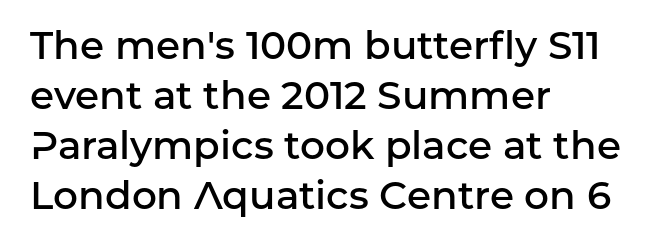
{"serif": "no", "italic": "no", "bold": "semi", "weight": "semibold", "width": "normal", "stroke_contrast": "low", "x_height": "medium", "monospaced": "no", "underline": "no", "align": "left", "line_spacing": "normal", "line_spacing_ratio": 1.28, "letter_spacing": "normal", "letter_spacing_em": 0.0, "glyph_px": 39}
